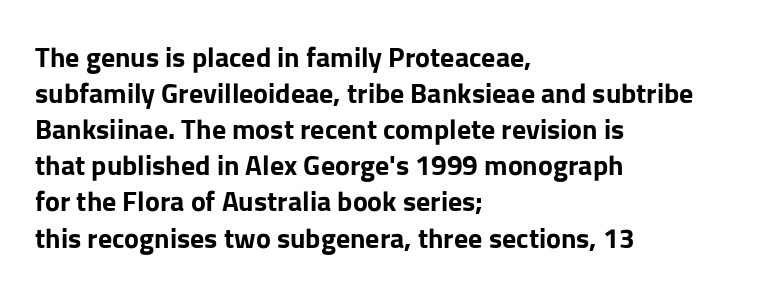
Q: Is the text bold? A: Yes.
Q: Is the text italic (slanted)? A: No, it is upright.
Q: Is the typeface a serif or a sans-serif typeface? A: Sans-serif.
Q: Is the text underlined? A: No.
Q: How is the paragraph aligned? A: Left-aligned.
Q: Is the spacing between letters normal or unusually wide? A: Normal.
Q: Is the spacing between lines tight, normal or loose? A: Normal.
Q: Width (condensed, normal, or wide)? A: Normal.
Q: Stroke contrast? A: Low.
Q: x-height? A: Medium.
Q: Monospaced? A: No.
